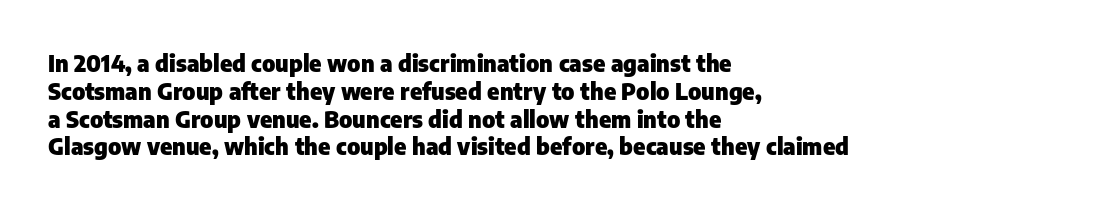
{"italic": "no", "bold": "yes", "underline": "no", "align": "left", "line_spacing_ratio": 1.21, "letter_spacing": "normal", "letter_spacing_em": 0.0, "glyph_px": 23}
